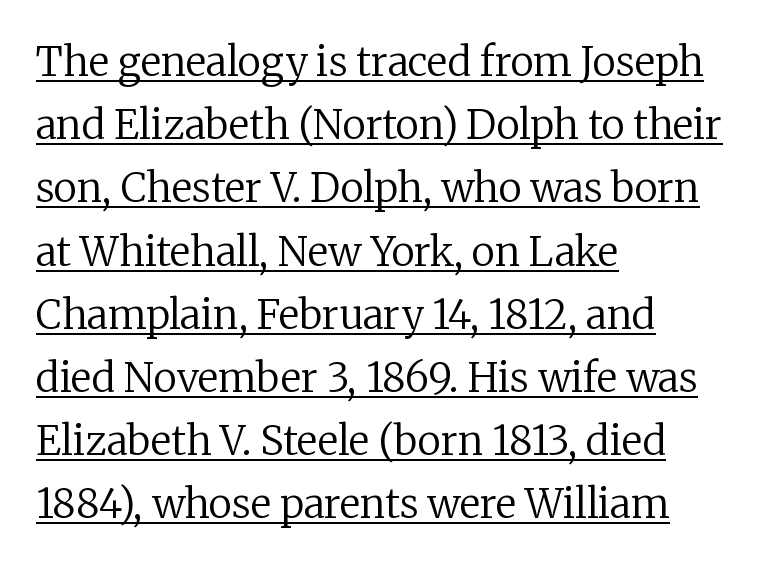
{"serif": "yes", "italic": "no", "bold": "no", "weight": "regular", "width": "normal", "stroke_contrast": "low", "x_height": "medium", "monospaced": "no", "underline": "yes", "align": "left", "line_spacing": "normal", "line_spacing_ratio": 1.58, "letter_spacing": "normal", "letter_spacing_em": 0.0, "glyph_px": 40}
